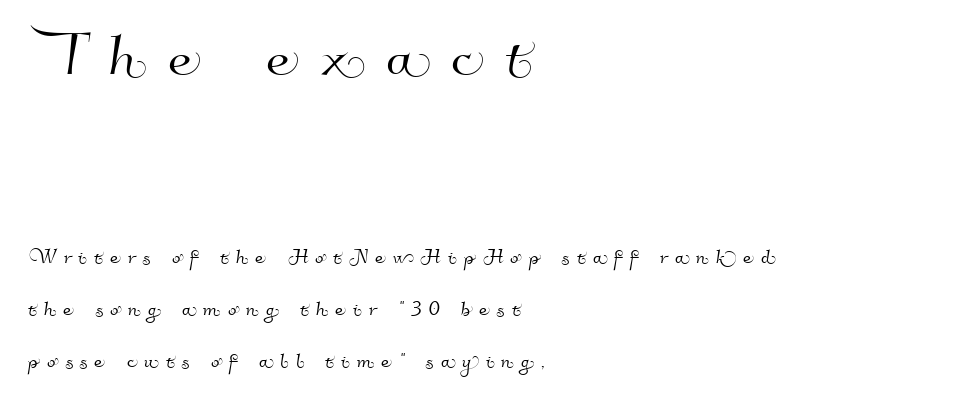
The vertical gap from one line to the next is large. Alignment: flush left. Block one is the big one; block two sits smaller underneath. Any mark beneath the type? The region is blank. What kind of face is this? One without serifs — a sans. Letter spacing: wide.
